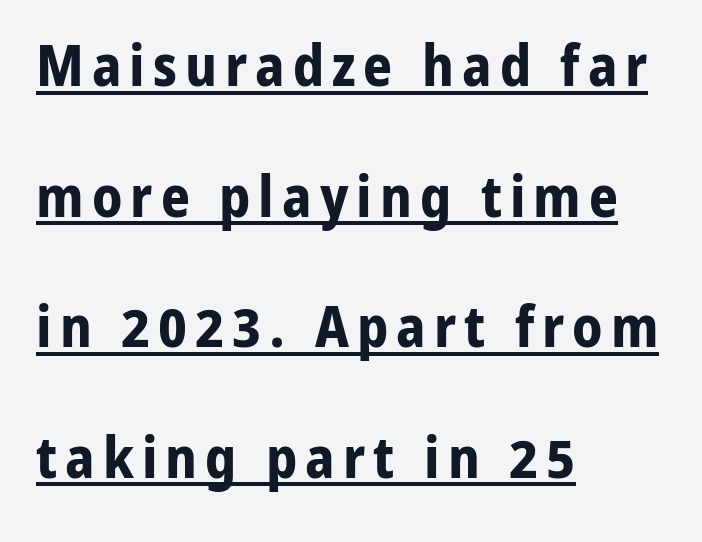
The image shows 57 px bold sans-serif type, upright; set left-aligned, loose line spacing (2.29x), underlined; low stroke contrast and a medium x-height.
